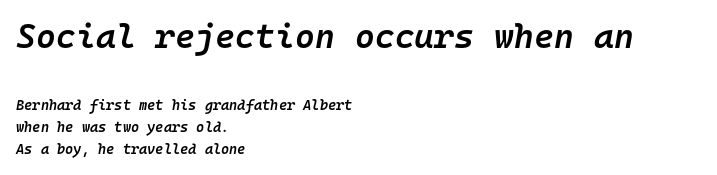
{"italic": "yes", "lean": "right", "slant_degrees": 10, "bold": "semi", "weight": "semibold", "width": "normal", "stroke_contrast": "low", "x_height": "medium", "monospaced": "yes", "underline": "no", "align": "left", "line_spacing": "normal", "line_spacing_ratio": 1.58, "letter_spacing": "normal", "letter_spacing_em": 0.0, "larger_block": "first", "size_ratio": 2.43, "glyph_px": 34}
